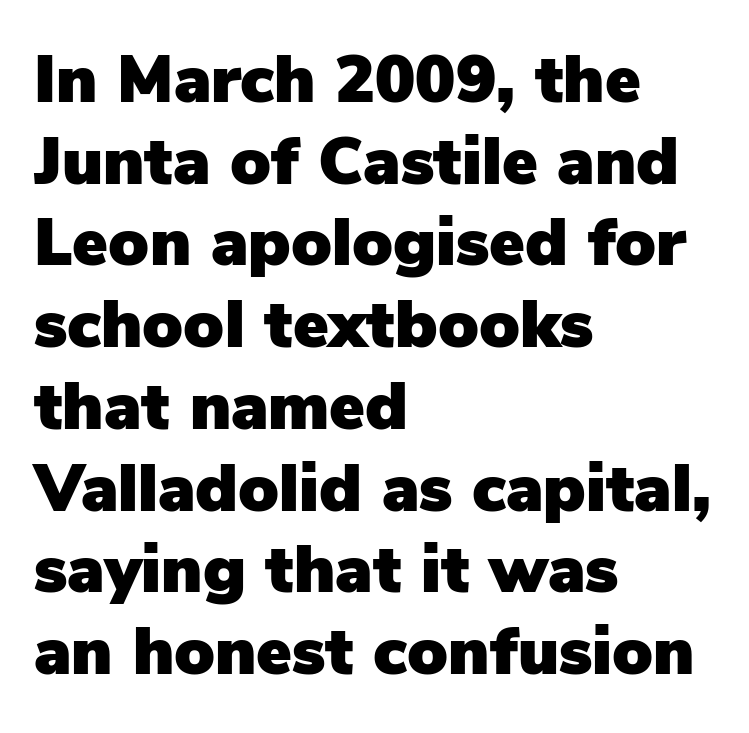
{"serif": "no", "italic": "no", "width": "normal", "stroke_contrast": "low", "x_height": "medium", "monospaced": "no", "underline": "no", "align": "left", "line_spacing_ratio": 1.22, "letter_spacing": "normal", "letter_spacing_em": 0.0, "glyph_px": 67}
